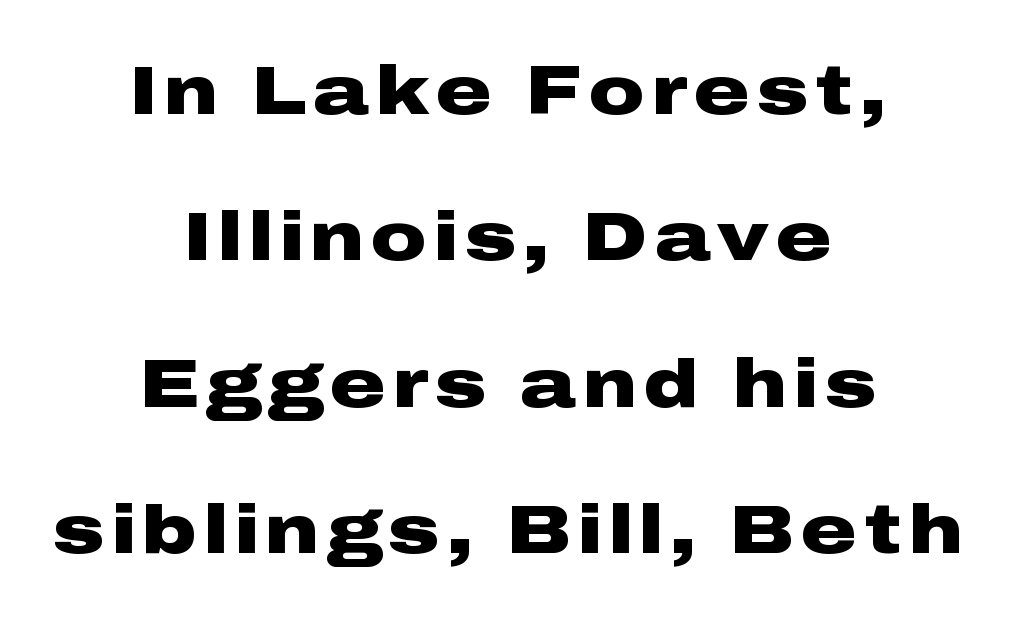
The image shows 69 px heavy, wide sans-serif type, upright; set centered, loose line spacing (2.12x), not underlined; low stroke contrast and a medium x-height.
